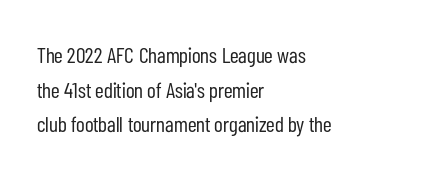
Which margin do the lines hug? The left one — the right edge is uneven. This is roman type, the default non-slanted kind. Summary of vertical rhythm: regular, with standard interline spacing. These glyphs show unthickened strokes, regular width or finer. The rendering keeps characters at their native spacing. The gap between lines stays unmarked.
